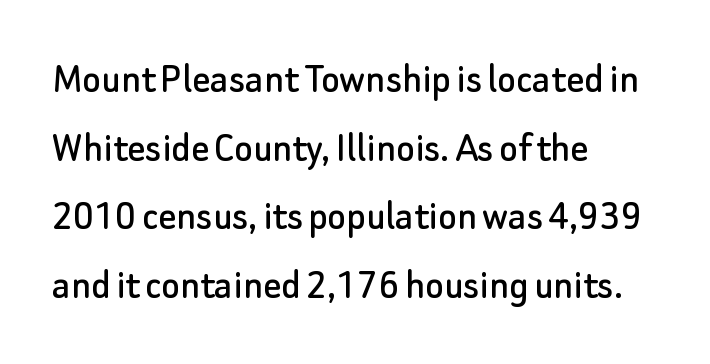
Q: Is the text italic (slanted)? A: No, it is upright.
Q: Is the typeface a serif or a sans-serif typeface? A: Sans-serif.
Q: Is the text underlined? A: No.
Q: How is the paragraph aligned? A: Left-aligned.
Q: Is the spacing between letters normal or unusually wide? A: Normal.
Q: Is the spacing between lines tight, normal or loose? A: Normal.
Q: Width (condensed, normal, or wide)? A: Normal.
Q: Stroke contrast? A: Low.
Q: x-height? A: Small.
Q: Monospaced? A: No.
